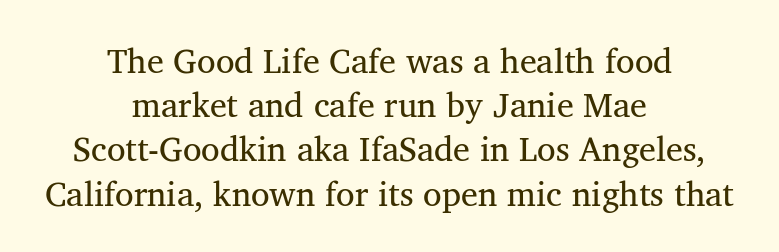
The image shows 34 px regular-weight serif type, upright; set centered, normal line spacing (1.3x), normal letter spacing, not underlined; medium stroke contrast and a medium x-height.
